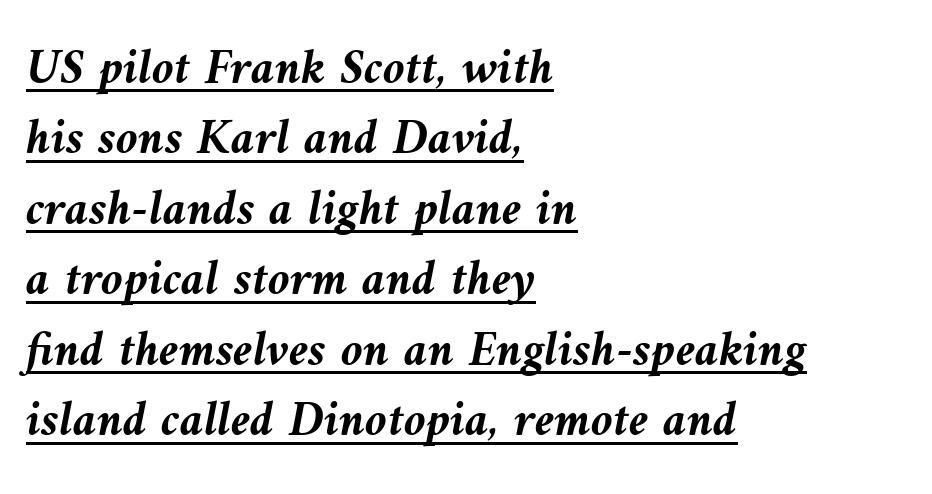
Q: Is the text bold? A: Yes.
Q: Is the text italic (slanted)? A: Yes, it leans left by about 9 degrees.
Q: Is the text underlined? A: Yes.
Q: How is the paragraph aligned? A: Left-aligned.
Q: Is the spacing between letters normal or unusually wide? A: Normal.
Q: Is the spacing between lines tight, normal or loose? A: Normal.
Q: Width (condensed, normal, or wide)? A: Normal.
Q: Stroke contrast? A: Medium.
Q: x-height? A: Medium.
Q: Monospaced? A: No.
